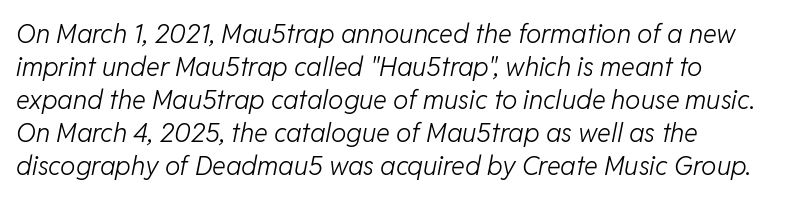
The strokes are not fattened; the text isn't bold. Look at the tracking — it's just the regular setting, nothing added. The rendering anchors every line to the left-hand side. Each row of text sits above clean, open space. How would I describe the line gaps? Plain and ordinary. The passage shown leans; its letterforms are oblique.
